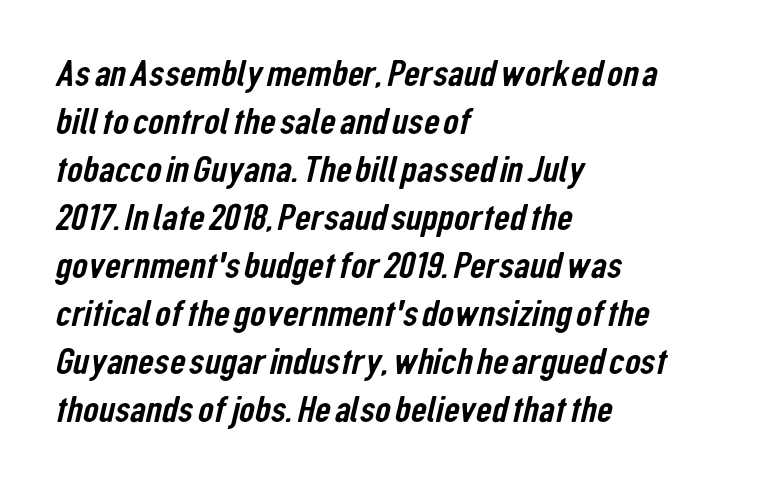
The image shows 39 px condensed sans-serif type; set left-aligned, line spacing 1.23x, normal letter spacing, not underlined; low stroke contrast and a medium x-height.
